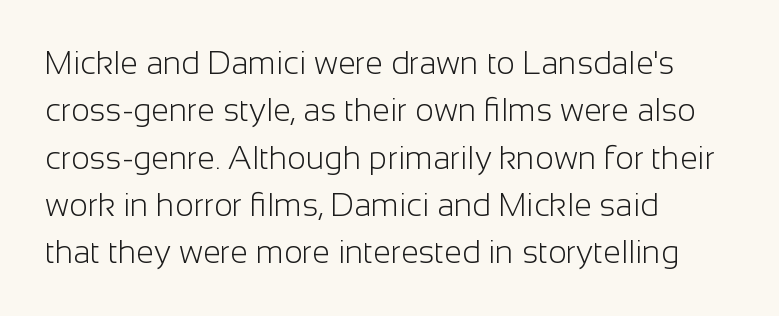
Look at the tracking — it's just the regular setting, nothing added. It's the straight-up-and-down kind of type. Alignment: flush left. Only glyphs here, with clear space below each row. Stems here are at most as thick as an everyday book face. The rows are spaced the way most documents space them.
